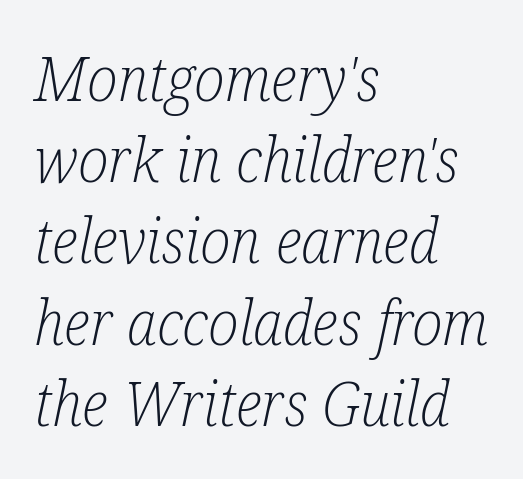
Is there much room between lines? A standard amount, neither cramped nor airy. Notice how the passage keeps a crisp vertical edge on the left only. Slanted lettering throughout. Character widths vary here, with narrow letters taking less room than wide ones. A typesetter would call this zero additional tracking.
